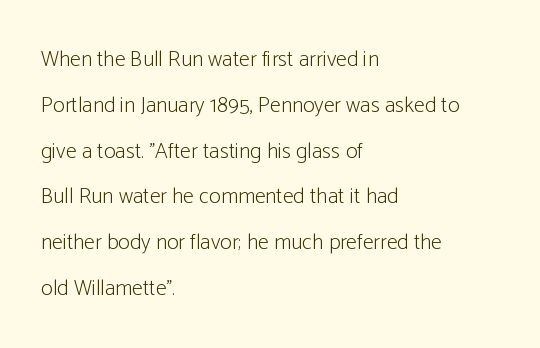
{"italic": "no", "bold": "no", "underline": "no", "align": "left", "line_spacing": "loose", "line_spacing_ratio": 2.08, "letter_spacing": "normal", "letter_spacing_em": 0.0, "glyph_px": 22}
